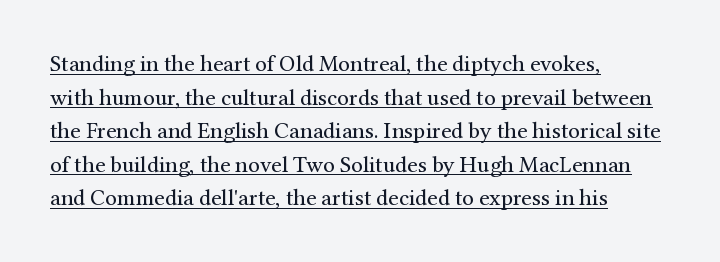
The image shows 23 px text type, upright; set left-aligned, normal line spacing (1.46x), normal letter spacing, underlined.
